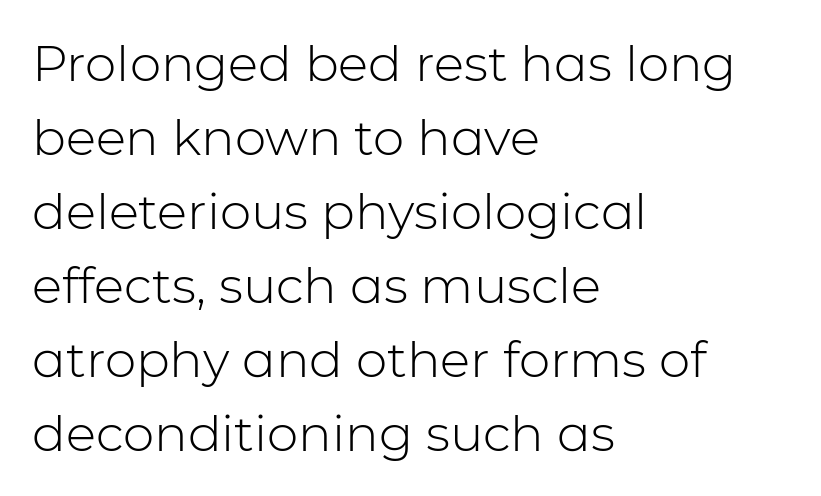
{"serif": "no", "italic": "no", "bold": "no", "weight": "light", "width": "normal", "stroke_contrast": "low", "x_height": "medium", "monospaced": "no", "underline": "no", "align": "left", "line_spacing": "normal", "line_spacing_ratio": 1.48, "letter_spacing": "normal", "letter_spacing_em": 0.0, "glyph_px": 50}
